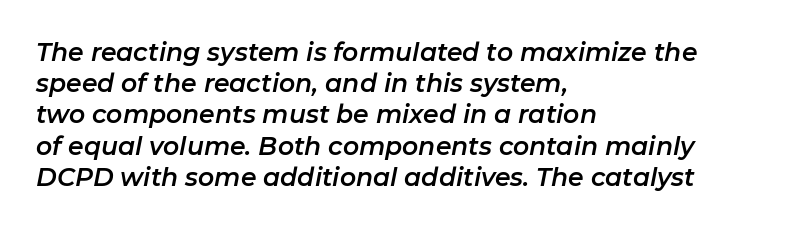
{"italic": "yes", "lean": "right", "slant_degrees": 11, "underline": "no", "align": "left", "line_spacing": "normal", "line_spacing_ratio": 1.25, "letter_spacing": "normal", "letter_spacing_em": 0.0, "glyph_px": 25}
